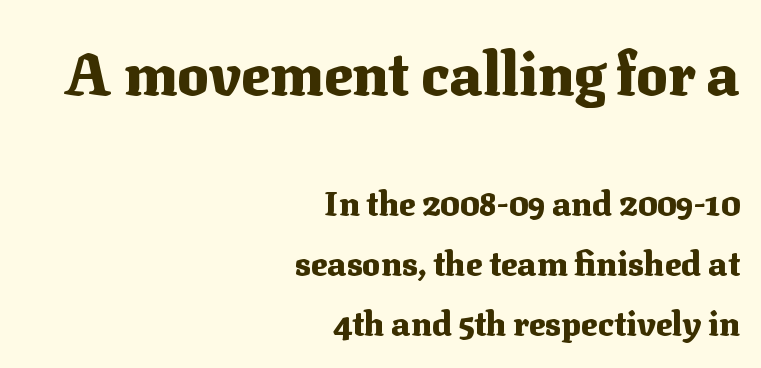
Q: Is the text bold? A: Yes.
Q: Is the text italic (slanted)? A: No, it is upright.
Q: Is the typeface a serif or a sans-serif typeface? A: Serif.
Q: Is the text underlined? A: No.
Q: How is the paragraph aligned? A: Right-aligned.
Q: Is the spacing between letters normal or unusually wide? A: Normal.
Q: Which block of text is set in a larger size, the first (top) or the second (bottom)? A: The first (top) one.
Q: Width (condensed, normal, or wide)? A: Normal.
Q: Stroke contrast? A: Medium.
Q: x-height? A: Medium.
Q: Monospaced? A: No.
